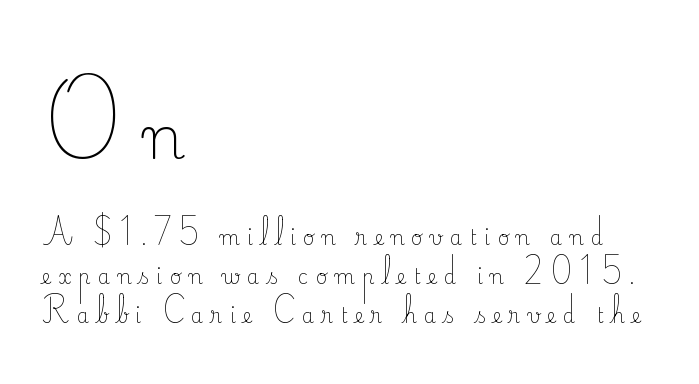
Each stroke keeps to a modest, everyday thickness or less. If you squint, the top block still reads clearly — it's the larger of the two. Serifs: yes, visible at the terminals of the letterforms. Decoration check: the copy has no underline. Display-style spreading of the glyphs; the letterfit is very open. You could not count columns in this text — the font is proportionally spaced.
